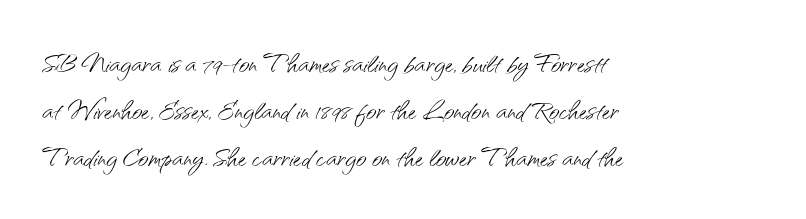
{"serif": "no", "bold": "no", "weight": "light", "width": "normal", "stroke_contrast": "medium", "x_height": "small", "monospaced": "no", "underline": "no", "align": "left", "line_spacing": "normal", "line_spacing_ratio": 1.31, "letter_spacing": "normal", "letter_spacing_em": 0.0, "glyph_px": 36}
